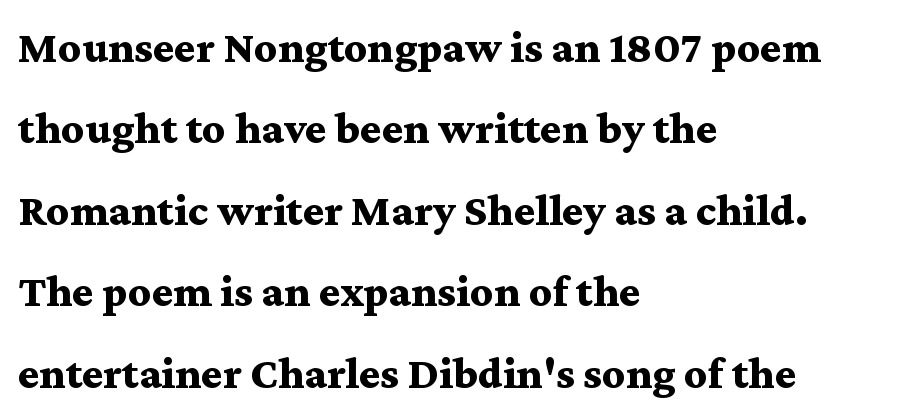
Posture: vertical. Here the designer chose a conventional face with non-uniform glyph widths. Typographically, this falls in the serif category. Descenders are the only things crossing below the line. The glyphs have the mass of a bold cut.
